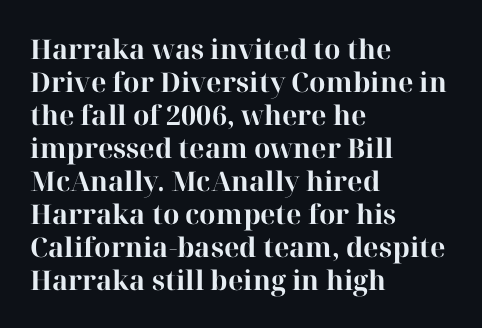
Q: Is the text bold? A: Yes.
Q: Is the text italic (slanted)? A: No, it is upright.
Q: Is the text underlined? A: No.
Q: How is the paragraph aligned? A: Left-aligned.
Q: Is the spacing between letters normal or unusually wide? A: Normal.
